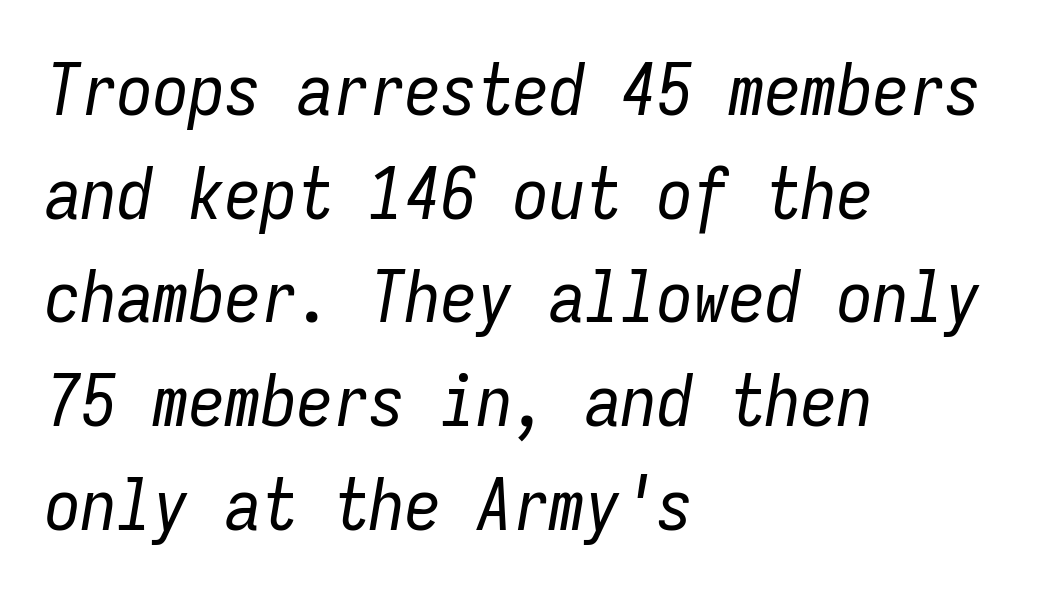
Q: Is the text bold? A: No.
Q: Is the text italic (slanted)? A: Yes, it leans right by about 9 degrees.
Q: Is the text underlined? A: No.
Q: How is the paragraph aligned? A: Left-aligned.
Q: Is the spacing between letters normal or unusually wide? A: Normal.
Q: Is the spacing between lines tight, normal or loose? A: Normal.
Q: Width (condensed, normal, or wide)? A: Condensed.
Q: Stroke contrast? A: Low.
Q: x-height? A: Medium.
Q: Monospaced? A: Yes.
